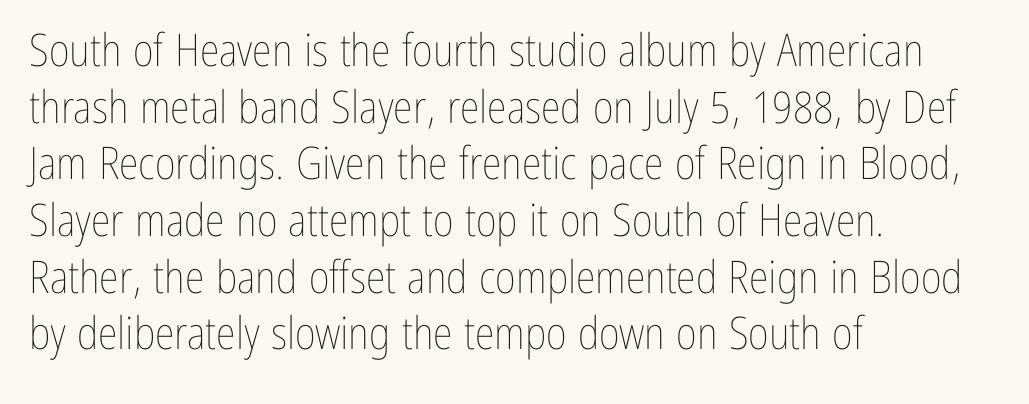
Each new line begins a customary step beneath the previous one. Is the stroke heavy? The answer is a plain regular-or-lighter. Students, note that the glyphs here touch the page at normal intervals. Where is the straight margin? On the left. When letters stand straight like this, we call the style roman or upright. You could not count columns in this text — the font is proportionally spaced.
